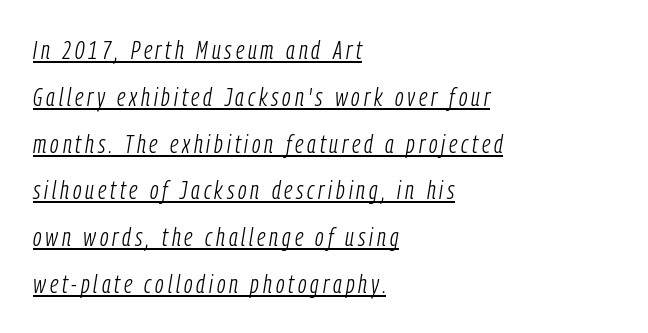
Q: Is the text bold? A: No.
Q: Is the text italic (slanted)? A: Yes, it leans right by about 9 degrees.
Q: Is the text underlined? A: Yes.
Q: How is the paragraph aligned? A: Left-aligned.
